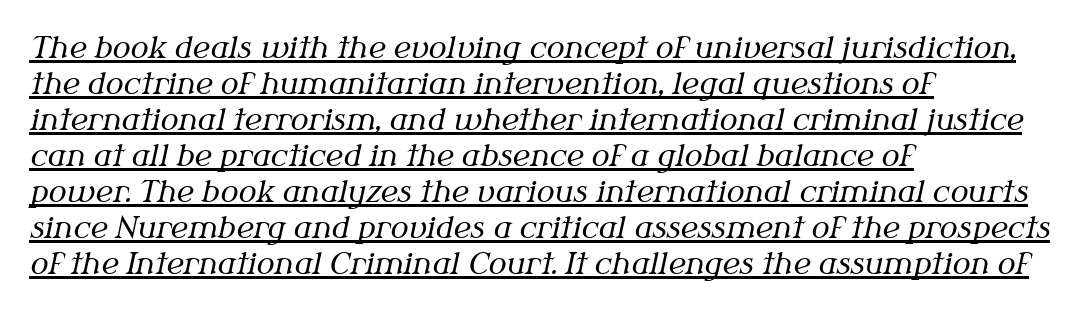
Q: Is the text bold? A: No.
Q: Is the text italic (slanted)? A: Yes, it leans right by about 12 degrees.
Q: Is the typeface a serif or a sans-serif typeface? A: Serif.
Q: Is the text underlined? A: Yes.
Q: How is the paragraph aligned? A: Left-aligned.
Q: Is the spacing between letters normal or unusually wide? A: Normal.
Q: Width (condensed, normal, or wide)? A: Normal.
Q: Stroke contrast? A: Medium.
Q: x-height? A: Medium.
Q: Monospaced? A: No.
